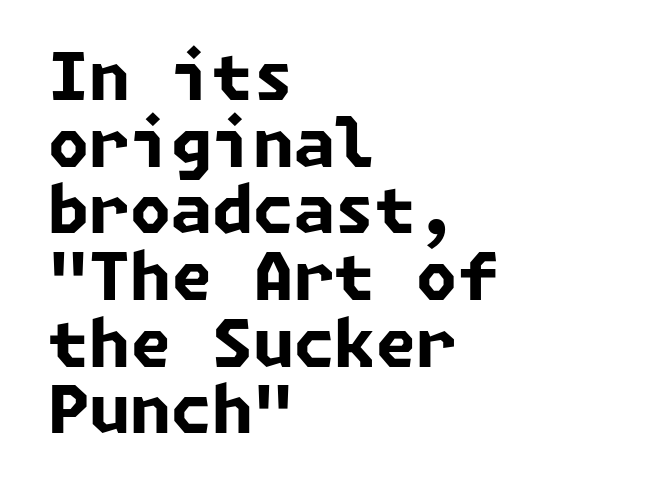
Does the leading feel generous? Not at all — it's pinched. Compared with an ordinary text face, these strokes are far heavier — a full bold. What kind of face is this? One without serifs — a sans. Caption: standard tracking, unaltered. Just letters on the line, the space beneath them empty. Notice how the passage keeps a crisp vertical edge on the left only.
